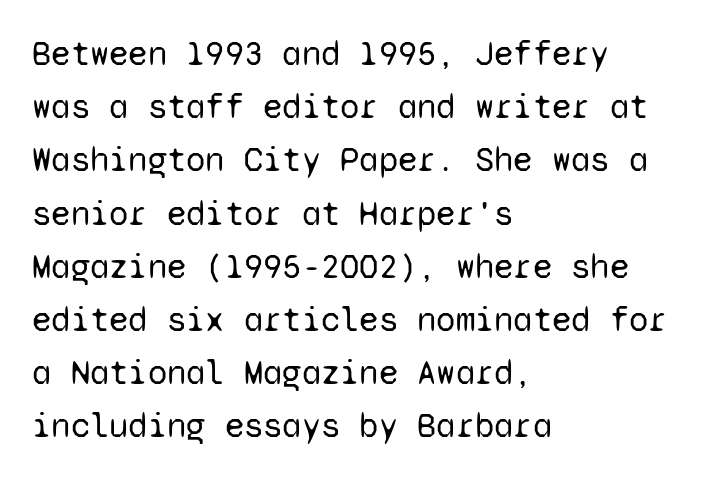
The image shows 35 px regular-weight sans-serif type, upright, monospaced; set left-aligned, normal line spacing (1.52x), normal letter spacing, not underlined; low stroke contrast and a medium x-height.
